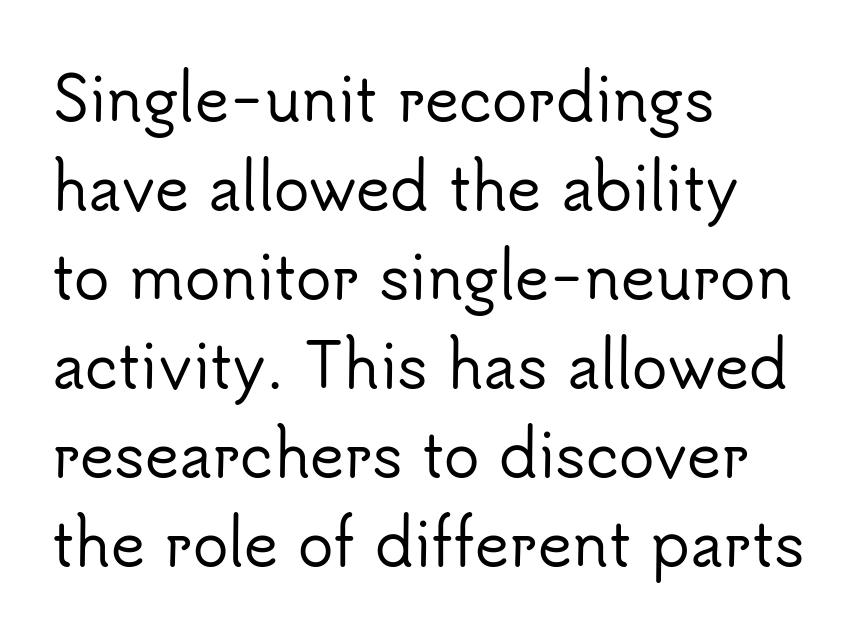
Q: Is the text italic (slanted)? A: No, it is upright.
Q: Is the typeface a serif or a sans-serif typeface? A: Sans-serif.
Q: Is the text underlined? A: No.
Q: How is the paragraph aligned? A: Left-aligned.
Q: Is the spacing between letters normal or unusually wide? A: Normal.
Q: Is the spacing between lines tight, normal or loose? A: Normal.
Q: Width (condensed, normal, or wide)? A: Normal.
Q: Stroke contrast? A: Low.
Q: x-height? A: Small.
Q: Monospaced? A: No.
